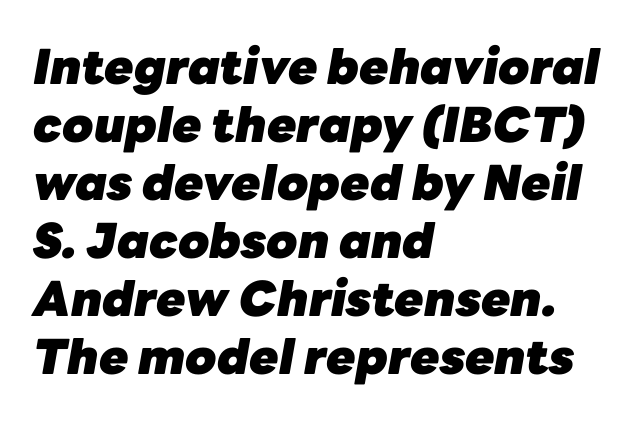
Is the block centered? No — it sits flush against the left margin. The passage shown is typed in a proportional face where columns would drift. No word sits above an underline. Students, this is bold: see how much ink each stroke carries. Every character sits at an angle, as italics do. This rendering leaves character spacing at its baseline value.
